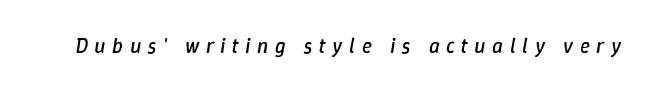
Q: Is the text bold? A: No.
Q: Is the text italic (slanted)? A: Yes, it leans right by about 9 degrees.
Q: Is the text underlined? A: No.
Q: Is the spacing between letters normal or unusually wide? A: Unusually wide.
